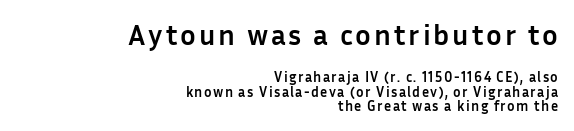
{"serif": "no", "italic": "no", "bold": "yes", "weight": "semibold", "width": "normal", "stroke_contrast": "low", "x_height": "medium", "monospaced": "no", "underline": "no", "align": "right", "line_spacing": "tight", "line_spacing_ratio": 1.01, "larger_block": "first", "size_ratio": 2.07, "glyph_px": 29}
